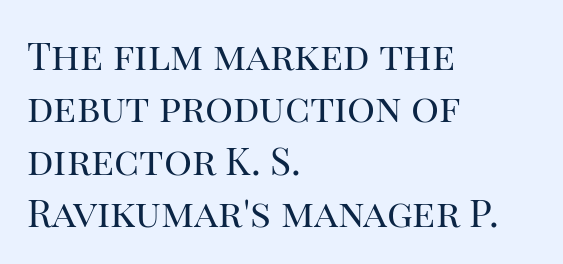
Q: Is the text bold? A: No.
Q: Is the text italic (slanted)? A: No, it is upright.
Q: Is the typeface a serif or a sans-serif typeface? A: Serif.
Q: Is the text underlined? A: No.
Q: How is the paragraph aligned? A: Left-aligned.
Q: Is the spacing between letters normal or unusually wide? A: Normal.
Q: Is the spacing between lines tight, normal or loose? A: Normal.
Q: Width (condensed, normal, or wide)? A: Normal.
Q: Stroke contrast? A: High.
Q: x-height? A: Large.
Q: Monospaced? A: No.
